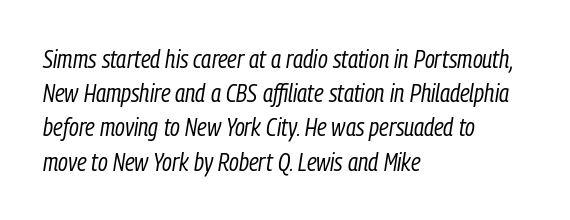
The line-height multiplier appears to be the usual default. The specimen omits any rule beneath the text block's lines. These glyphs show unthickened strokes, regular width or finer. The compositor pushed each line to the left boundary. The text carries the slant typical of an italic or oblique font. These lines keep a tight, regular rhythm from letter to letter.
